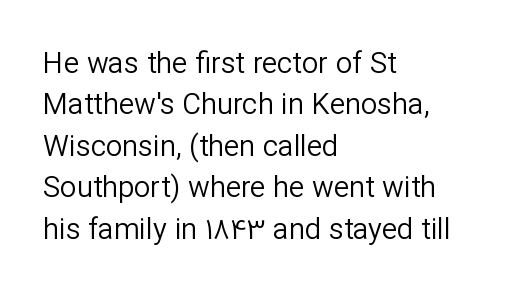
Q: Is the text bold? A: No.
Q: Is the text italic (slanted)? A: No, it is upright.
Q: Is the typeface a serif or a sans-serif typeface? A: Sans-serif.
Q: Is the text underlined? A: No.
Q: How is the paragraph aligned? A: Left-aligned.
Q: Is the spacing between letters normal or unusually wide? A: Normal.
Q: Is the spacing between lines tight, normal or loose? A: Normal.
Q: Width (condensed, normal, or wide)? A: Normal.
Q: Stroke contrast? A: Low.
Q: x-height? A: Medium.
Q: Monospaced? A: No.
